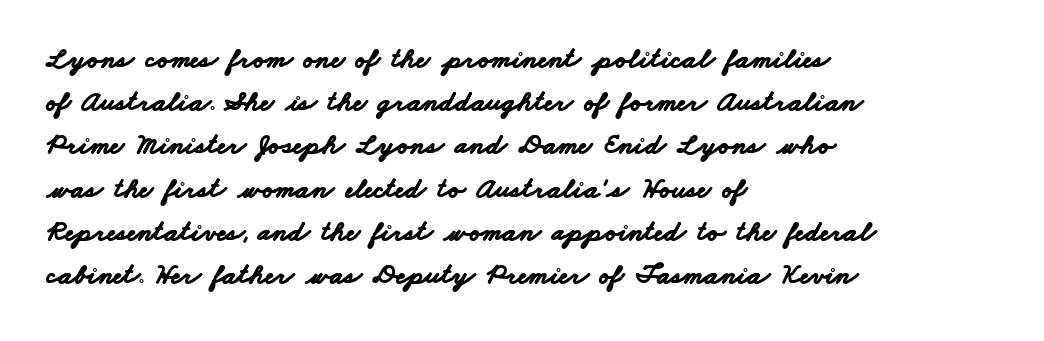
The image shows 29 px bold, wide sans-serif type; set left-aligned, normal line spacing (1.49x), normal letter spacing, not underlined; low stroke contrast and a small x-height.
